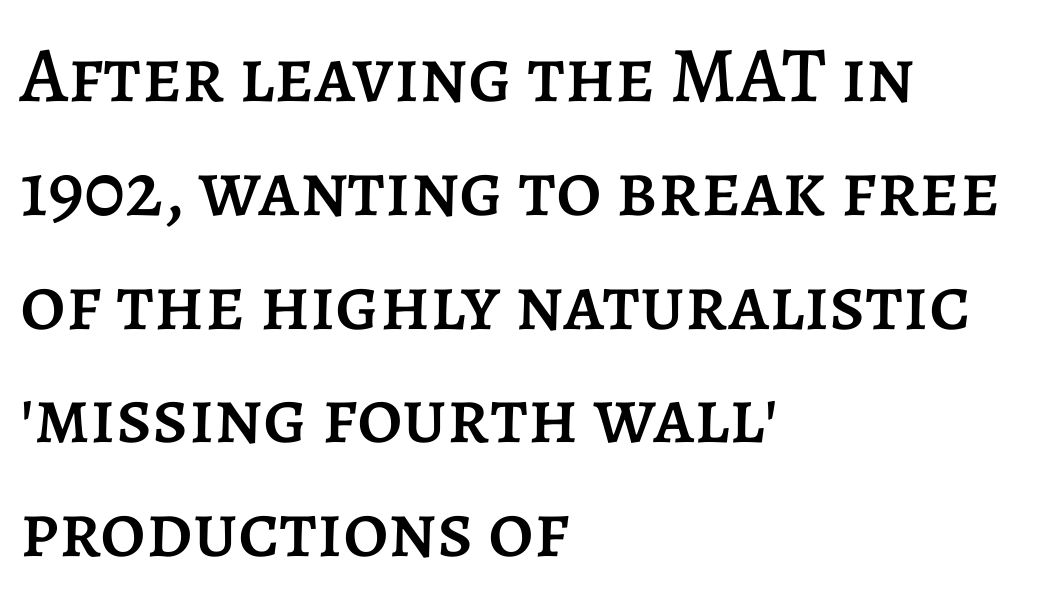
{"italic": "no", "width": "normal", "stroke_contrast": "low", "x_height": "large", "monospaced": "no", "underline": "no", "align": "left", "line_spacing": "normal", "line_spacing_ratio": 1.44, "letter_spacing": "normal", "letter_spacing_em": 0.0, "glyph_px": 79}
